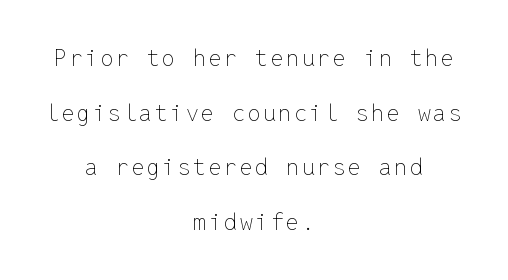
The image shows 23 px text type, upright; set centered, loose line spacing (2.38x), not underlined.
